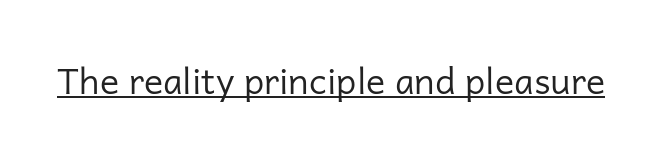
{"serif": "no", "italic": "no", "bold": "no", "weight": "regular", "width": "normal", "stroke_contrast": "low", "x_height": "medium", "monospaced": "no", "underline": "yes", "letter_spacing": "normal", "letter_spacing_em": 0.0, "glyph_px": 36}
